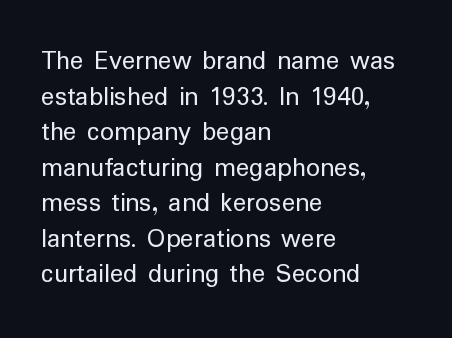
{"serif": "no", "italic": "no", "bold": "no", "weight": "regular", "width": "normal", "stroke_contrast": "low", "x_height": "medium", "monospaced": "no", "underline": "no", "align": "left", "line_spacing": "normal", "line_spacing_ratio": 1.27, "letter_spacing": "normal", "letter_spacing_em": 0.0, "glyph_px": 28}
